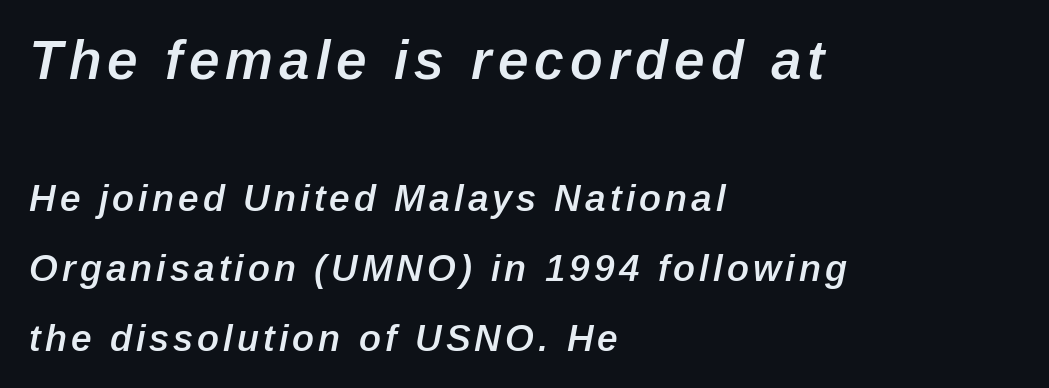
Q: Is the text bold? A: Semi-bold.
Q: Is the text italic (slanted)? A: Yes, it leans right by about 12 degrees.
Q: Is the text underlined? A: No.
Q: How is the paragraph aligned? A: Left-aligned.
Q: Which block of text is set in a larger size, the first (top) or the second (bottom)? A: The first (top) one.
Q: Width (condensed, normal, or wide)? A: Normal.
Q: Stroke contrast? A: Low.
Q: x-height? A: Medium.
Q: Monospaced? A: No.
